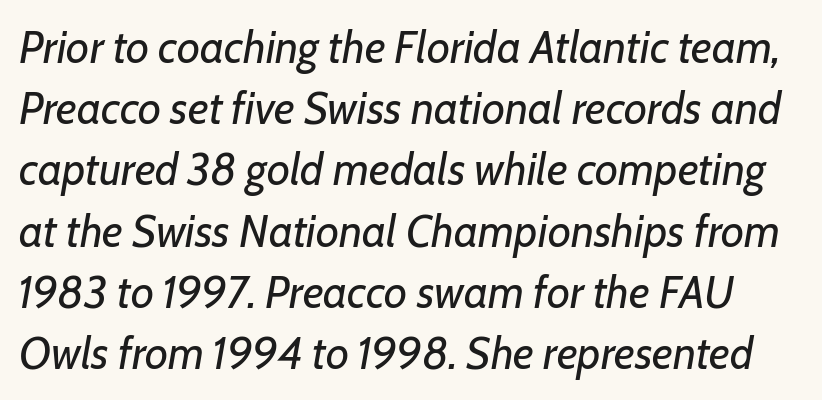
Q: Is the text bold? A: No.
Q: Is the text italic (slanted)? A: Yes, it leans right by about 7 degrees.
Q: Is the text underlined? A: No.
Q: Is the spacing between letters normal or unusually wide? A: Normal.
Q: Is the spacing between lines tight, normal or loose? A: Normal.
Q: Width (condensed, normal, or wide)? A: Normal.
Q: Stroke contrast? A: Low.
Q: x-height? A: Medium.
Q: Monospaced? A: No.
